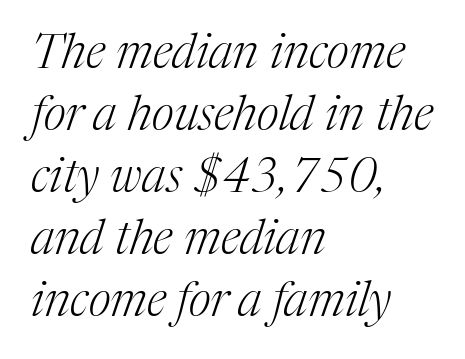
The image shows 48 px light serif type, italic (leaning right); set left-aligned, normal line spacing (1.29x), normal letter spacing, not underlined; medium stroke contrast and a medium x-height.
